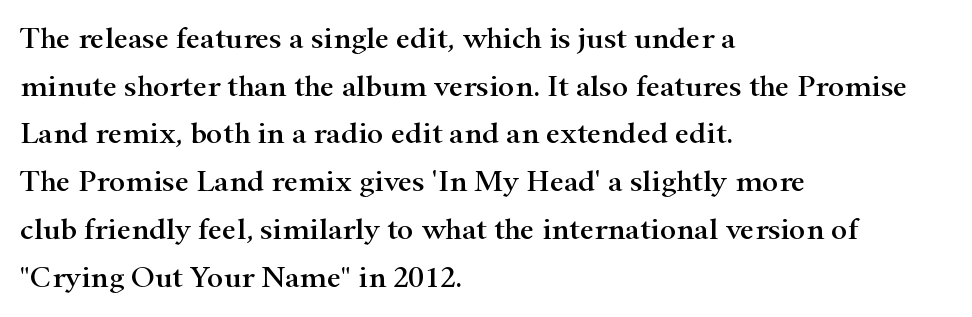
Q: Is the text italic (slanted)? A: No, it is upright.
Q: Is the typeface a serif or a sans-serif typeface? A: Serif.
Q: Is the text underlined? A: No.
Q: How is the paragraph aligned? A: Left-aligned.
Q: Is the spacing between letters normal or unusually wide? A: Normal.
Q: Is the spacing between lines tight, normal or loose? A: Normal.
Q: Width (condensed, normal, or wide)? A: Wide.
Q: Stroke contrast? A: High.
Q: x-height? A: Small.
Q: Monospaced? A: No.
